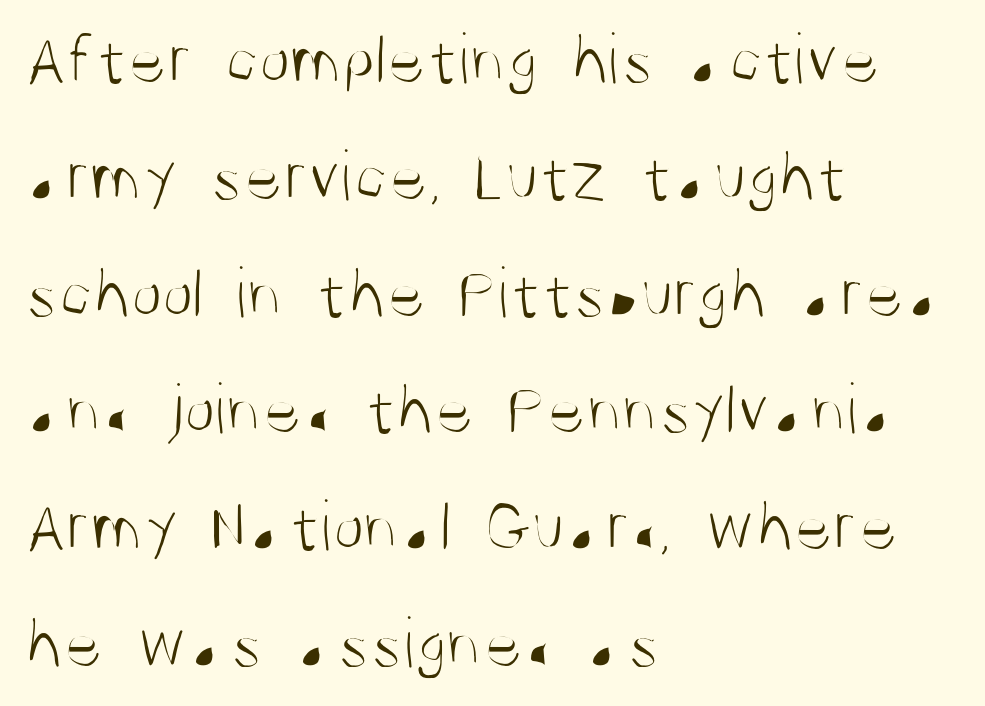
Classification — sans serif. Think of a printed novel: that variable character pitch is what you see here. Stroke thickness stays within the range of a standard reading face or lighter. Ascenders rise straight up at ninety degrees.
